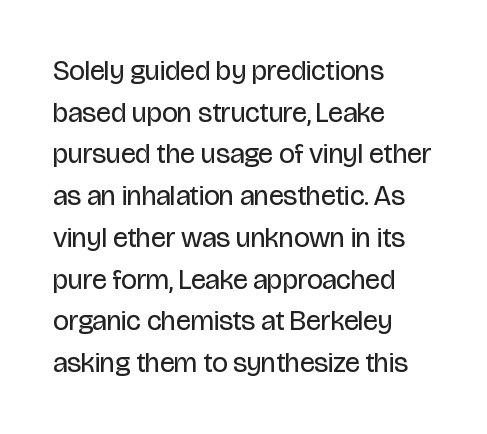
Q: Is the text bold? A: No.
Q: Is the text italic (slanted)? A: No, it is upright.
Q: Is the typeface a serif or a sans-serif typeface? A: Sans-serif.
Q: Is the text underlined? A: No.
Q: How is the paragraph aligned? A: Left-aligned.
Q: Is the spacing between letters normal or unusually wide? A: Normal.
Q: Is the spacing between lines tight, normal or loose? A: Normal.
Q: Width (condensed, normal, or wide)? A: Condensed.
Q: Stroke contrast? A: Low.
Q: x-height? A: Large.
Q: Monospaced? A: No.
